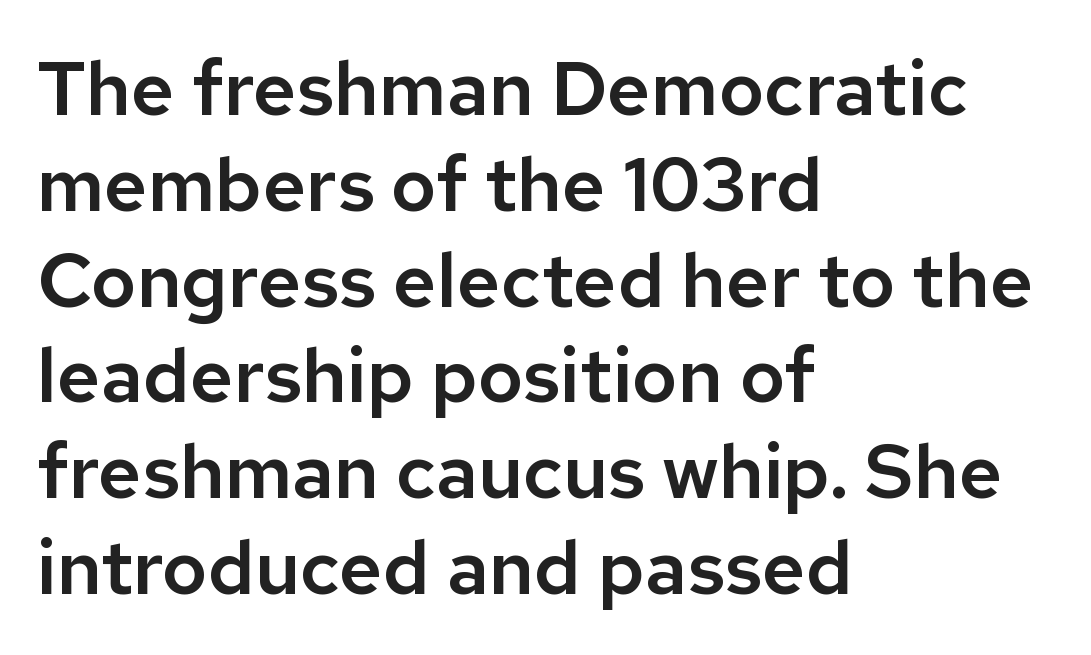
Has an underline been added? It has not. Between one letter and the next there's only the usual sliver of space. Here the designer chose a conventional face with non-uniform glyph widths. Reading down the column, the eye jumps a familiar distance to each next line.
